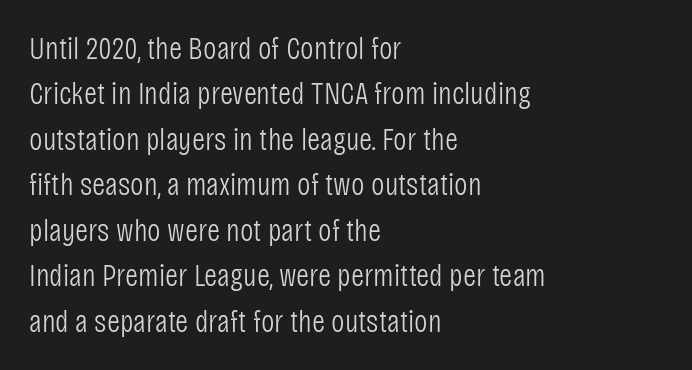
Is this a heavy cut? Hardly; it is regular or lighter. This rendering features lettering with no underline. Italic? Not at all — the glyphs are vertical. Horizontal alignment here is leftward, the default for most running prose.
